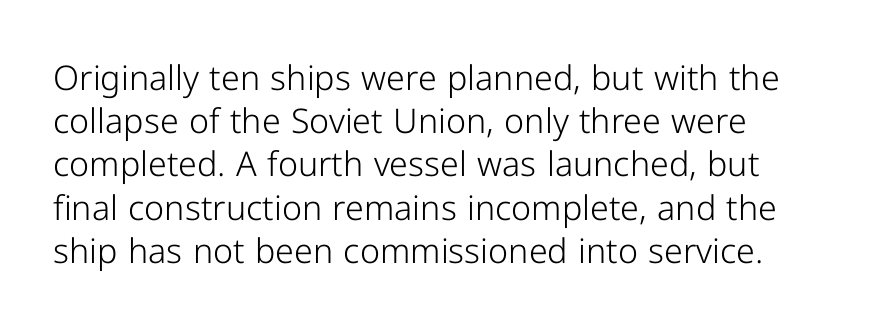
The image shows 34 px light sans-serif type, upright; set left-aligned, normal line spacing (1.27x), normal letter spacing, not underlined; low stroke contrast and a medium x-height.
